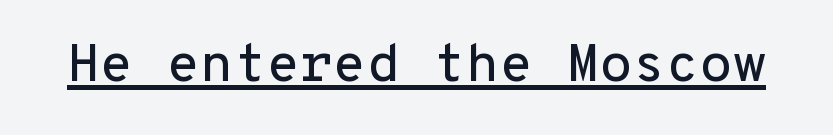
The image shows 54 px sans-serif type, upright, monospaced; set normal letter spacing, underlined; low stroke contrast and a medium x-height.
